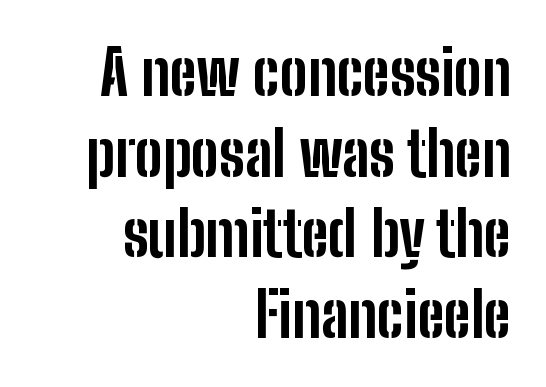
{"serif": "no", "italic": "no", "bold": "yes", "weight": "bold", "width": "condensed", "stroke_contrast": "low", "x_height": "medium", "monospaced": "no", "underline": "no", "align": "right", "line_spacing": "normal", "line_spacing_ratio": 1.3, "letter_spacing": "normal", "letter_spacing_em": 0.0, "glyph_px": 62}
